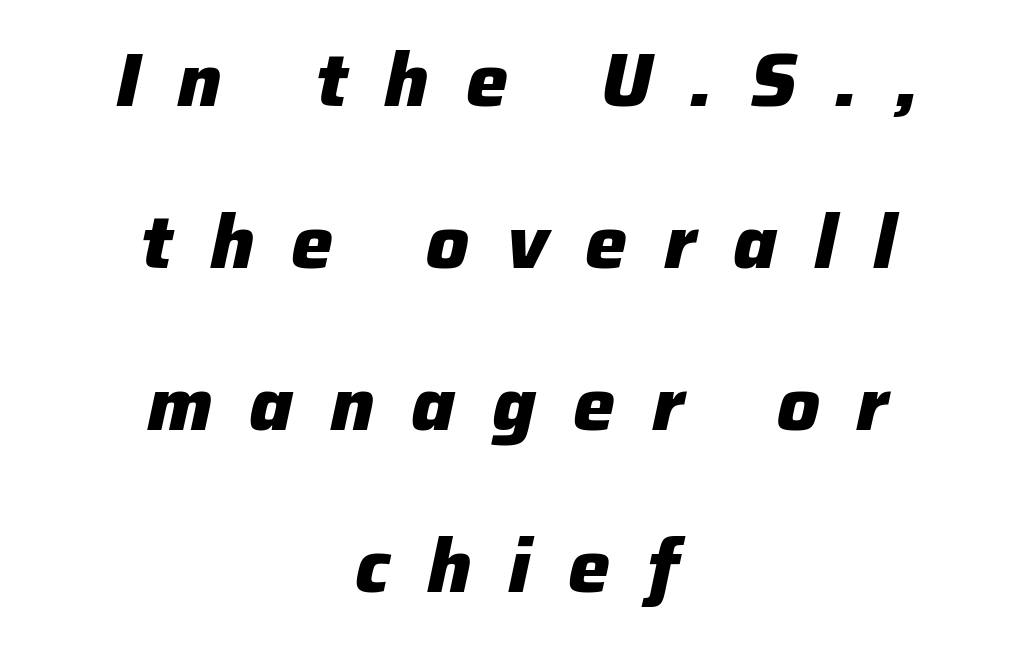
Layout note: lines centered. A typesetter would call this proportional, since set widths differ per character. This rendering widens character spacing well past its baseline value. Plain, unruled lines of type. Style check: oblique. Chunky letters — that's bold for sure.
